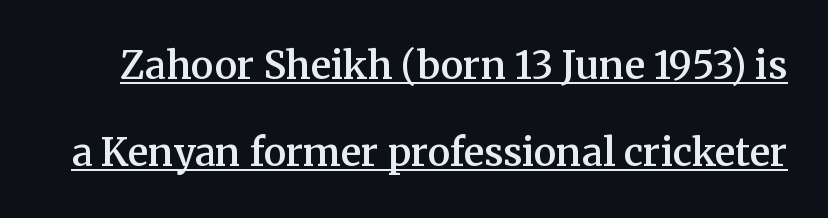
Q: Is the text bold? A: Semi-bold.
Q: Is the text italic (slanted)? A: No, it is upright.
Q: Is the typeface a serif or a sans-serif typeface? A: Serif.
Q: Is the text underlined? A: Yes.
Q: Is the spacing between letters normal or unusually wide? A: Normal.
Q: Is the spacing between lines tight, normal or loose? A: Loose.
Q: Width (condensed, normal, or wide)? A: Normal.
Q: Stroke contrast? A: Medium.
Q: x-height? A: Medium.
Q: Monospaced? A: No.
